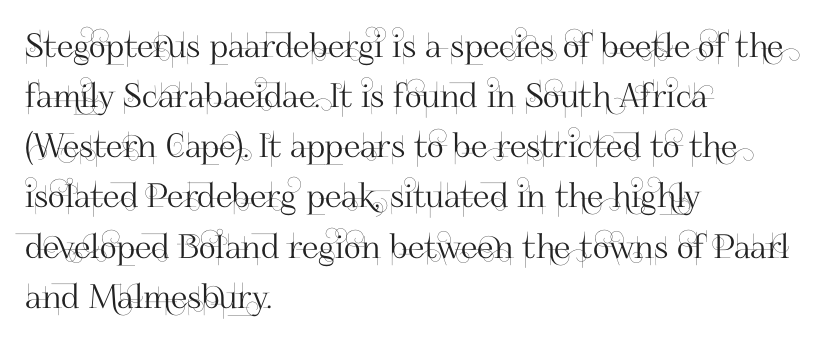
Q: Is the text italic (slanted)? A: No, it is upright.
Q: Is the typeface a serif or a sans-serif typeface? A: Sans-serif.
Q: Is the text underlined? A: No.
Q: How is the paragraph aligned? A: Left-aligned.
Q: Is the spacing between letters normal or unusually wide? A: Normal.
Q: Is the spacing between lines tight, normal or loose? A: Normal.
Q: Width (condensed, normal, or wide)? A: Normal.
Q: Stroke contrast? A: High.
Q: x-height? A: Small.
Q: Monospaced? A: No.
